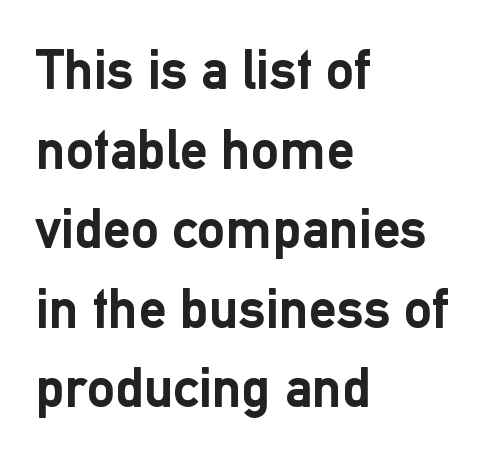
{"serif": "no", "italic": "no", "bold": "yes", "weight": "semibold", "width": "normal", "stroke_contrast": "low", "x_height": "medium", "monospaced": "no", "underline": "no", "align": "left", "line_spacing": "normal", "line_spacing_ratio": 1.42, "letter_spacing": "normal", "letter_spacing_em": 0.0, "glyph_px": 56}
